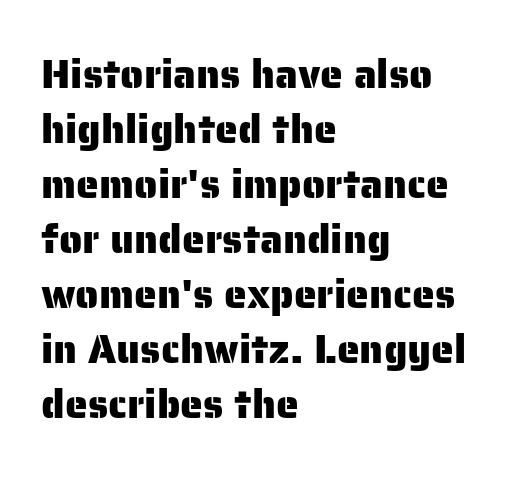
{"serif": "no", "italic": "no", "width": "normal", "stroke_contrast": "low", "x_height": "medium", "monospaced": "no", "underline": "no", "align": "left", "line_spacing": "normal", "line_spacing_ratio": 1.34, "letter_spacing": "normal", "letter_spacing_em": 0.0, "glyph_px": 41}
